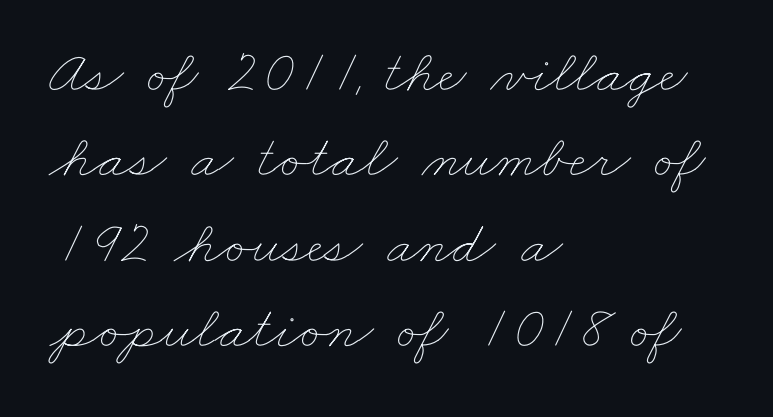
{"bold": "no", "weight": "thin", "width": "wide", "stroke_contrast": "low", "x_height": "small", "monospaced": "no", "underline": "no", "align": "left", "line_spacing": "normal", "line_spacing_ratio": 1.4, "letter_spacing": "normal", "letter_spacing_em": 0.0, "glyph_px": 61}
